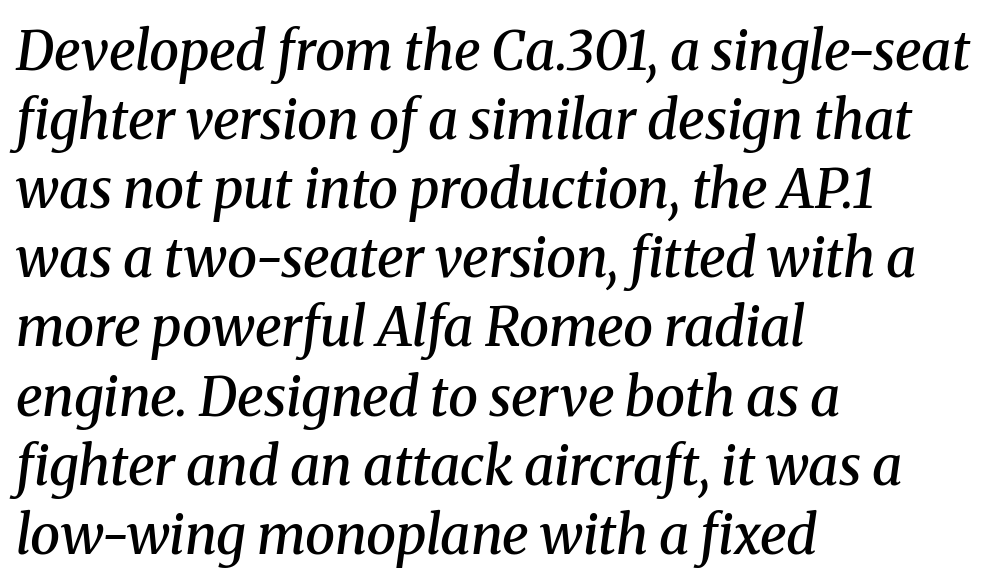
The image shows 54 px semibold serif type, italic (leaning right); set left-aligned, normal line spacing (1.28x), normal letter spacing, not underlined; medium stroke contrast and a medium x-height.
